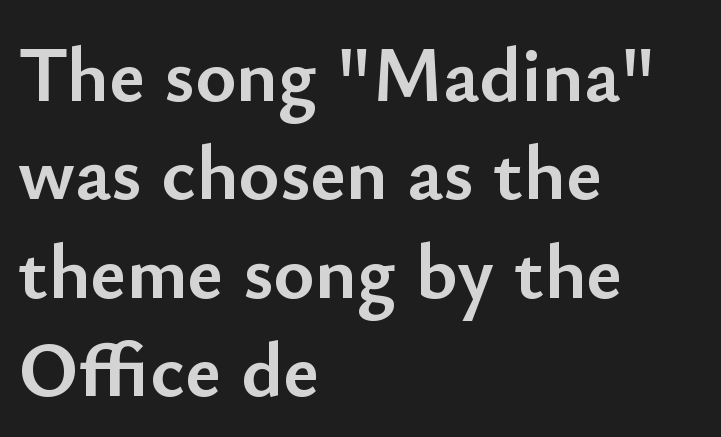
Q: Is the text bold? A: Yes.
Q: Is the text italic (slanted)? A: No, it is upright.
Q: Is the typeface a serif or a sans-serif typeface? A: Sans-serif.
Q: Is the text underlined? A: No.
Q: How is the paragraph aligned? A: Left-aligned.
Q: Is the spacing between letters normal or unusually wide? A: Normal.
Q: Is the spacing between lines tight, normal or loose? A: Normal.
Q: Width (condensed, normal, or wide)? A: Normal.
Q: Stroke contrast? A: Low.
Q: x-height? A: Small.
Q: Monospaced? A: No.
